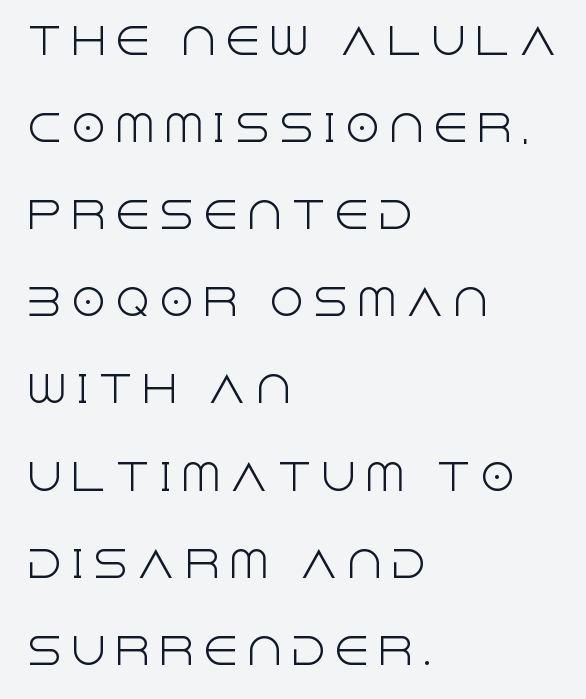
{"serif": "no", "italic": "no", "bold": "no", "weight": "light", "width": "normal", "x_height": "large", "monospaced": "no", "underline": "no", "align": "left", "line_spacing": "loose", "line_spacing_ratio": 2.42, "letter_spacing": "wide", "letter_spacing_em": 0.22, "glyph_px": 36}
